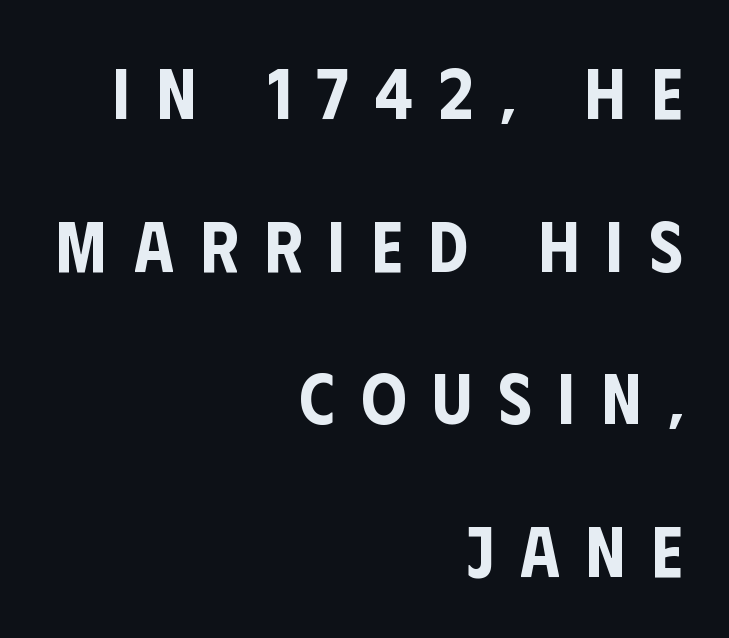
The image shows 71 px condensed sans-serif type, upright; set right-aligned, loose line spacing (2.15x), unusually wide letter spacing (+0.37 em), not underlined; low stroke contrast and a large x-height.
